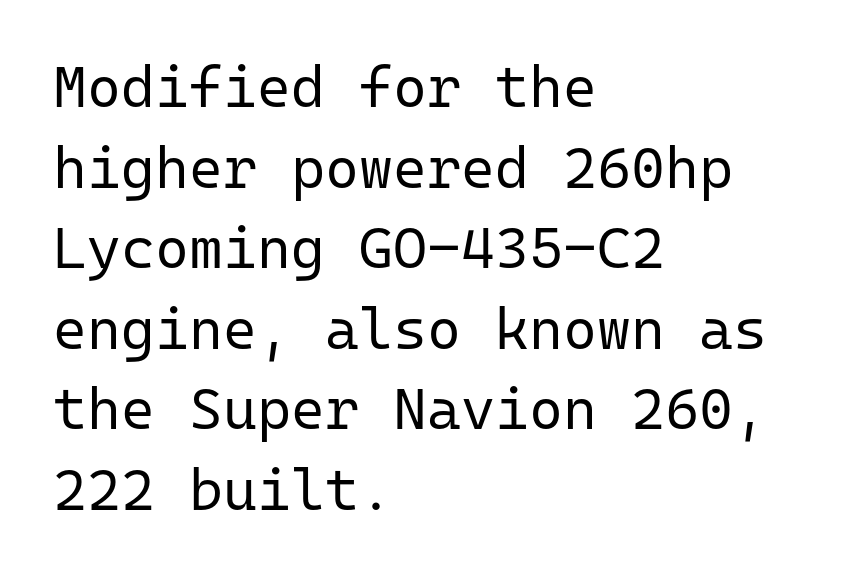
Q: Is the text bold? A: No.
Q: Is the text italic (slanted)? A: No, it is upright.
Q: Is the typeface a serif or a sans-serif typeface? A: Sans-serif.
Q: Is the text underlined? A: No.
Q: How is the paragraph aligned? A: Left-aligned.
Q: Is the spacing between letters normal or unusually wide? A: Normal.
Q: Is the spacing between lines tight, normal or loose? A: Normal.
Q: Width (condensed, normal, or wide)? A: Normal.
Q: Stroke contrast? A: Low.
Q: x-height? A: Medium.
Q: Monospaced? A: Yes.
